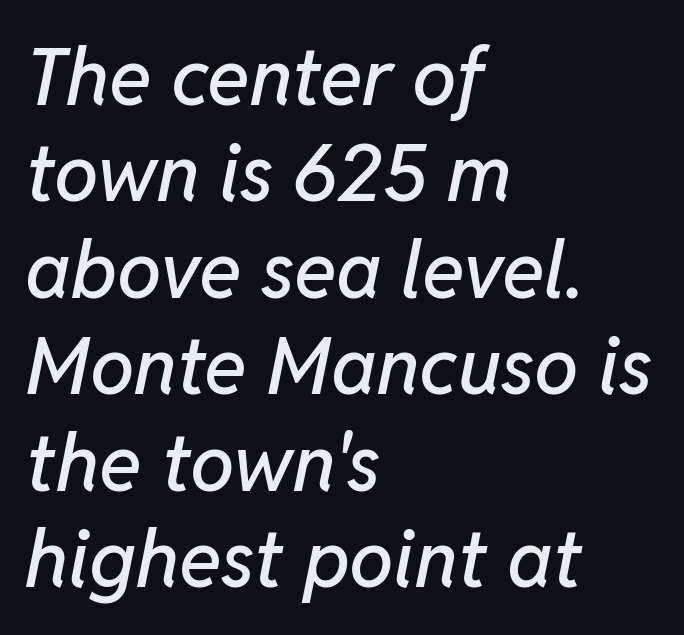
The image shows 79 px text type, italic (leaning right); set left-aligned, line spacing 1.22x, normal letter spacing, not underlined; low stroke contrast and a medium x-height.
